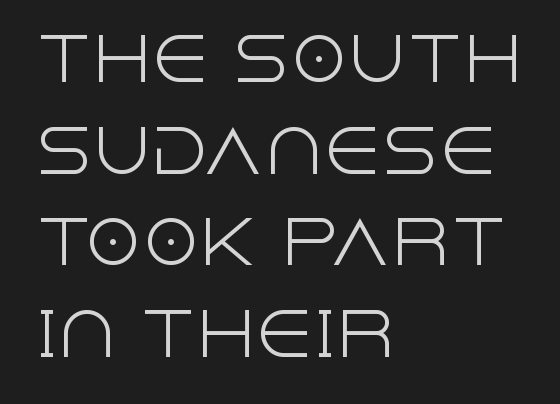
These lines are rendered in a variable-pitch font. Only glyphs here, with clear space below each row. Each stroke keeps to a modest, everyday thickness or less. Characters remain perfectly vertical along every line. Inter-character spacing is left at the font's built-in metrics. Layout note: lines flush left.
